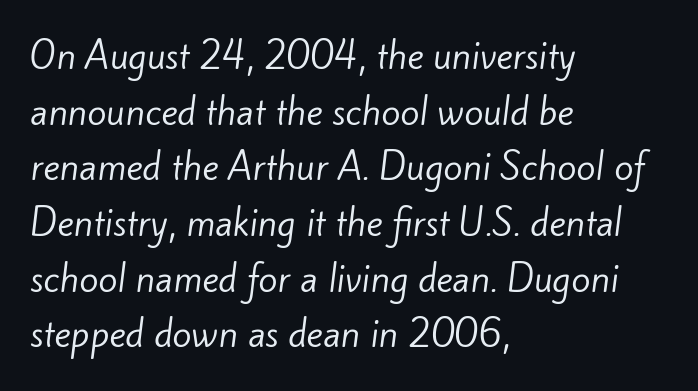
Q: Is the text bold? A: No.
Q: Is the typeface a serif or a sans-serif typeface? A: Sans-serif.
Q: Is the text underlined? A: No.
Q: How is the paragraph aligned? A: Left-aligned.
Q: Is the spacing between letters normal or unusually wide? A: Normal.
Q: Is the spacing between lines tight, normal or loose? A: Normal.
Q: Width (condensed, normal, or wide)? A: Normal.
Q: Stroke contrast? A: Low.
Q: x-height? A: Small.
Q: Monospaced? A: No.
